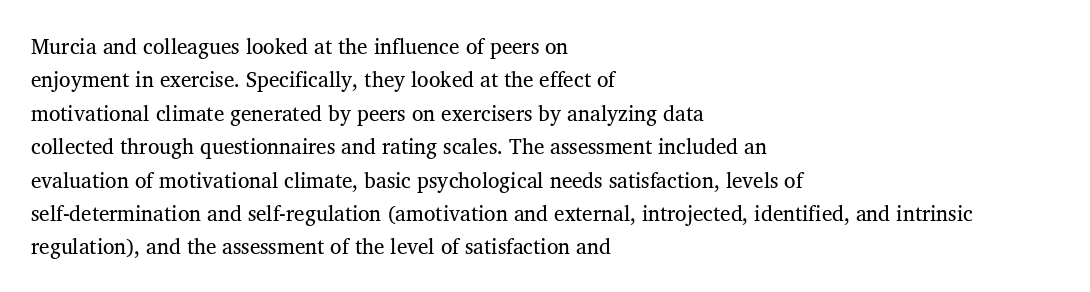
The image shows 21 px text type, upright; set left-aligned, normal line spacing (1.59x), normal letter spacing, not underlined.
